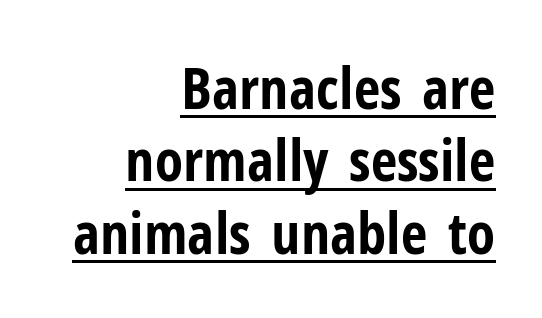
{"serif": "no", "italic": "no", "bold": "yes", "weight": "bold", "width": "condensed", "stroke_contrast": "low", "x_height": "medium", "monospaced": "no", "underline": "yes", "align": "right", "line_spacing": "normal", "line_spacing_ratio": 1.25, "letter_spacing": "normal", "letter_spacing_em": 0.0, "glyph_px": 58}
